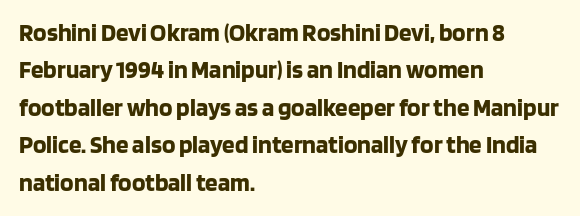
Q: Is the text bold? A: Yes.
Q: Is the text italic (slanted)? A: No, it is upright.
Q: Is the text underlined? A: No.
Q: How is the paragraph aligned? A: Left-aligned.
Q: Is the spacing between letters normal or unusually wide? A: Normal.
Q: Is the spacing between lines tight, normal or loose? A: Normal.
